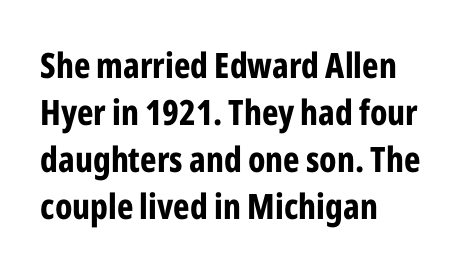
This sample has the flowing, uneven cadence of proportional lettering. Vertical strokes here are truly vertical. This block has exactly the height ordinary leading produces. On the weight axis this lands at bold, roughly 700. There is no visible air inserted between adjacent glyphs. No feet cap the strokes, marking this as sans-serif type.
